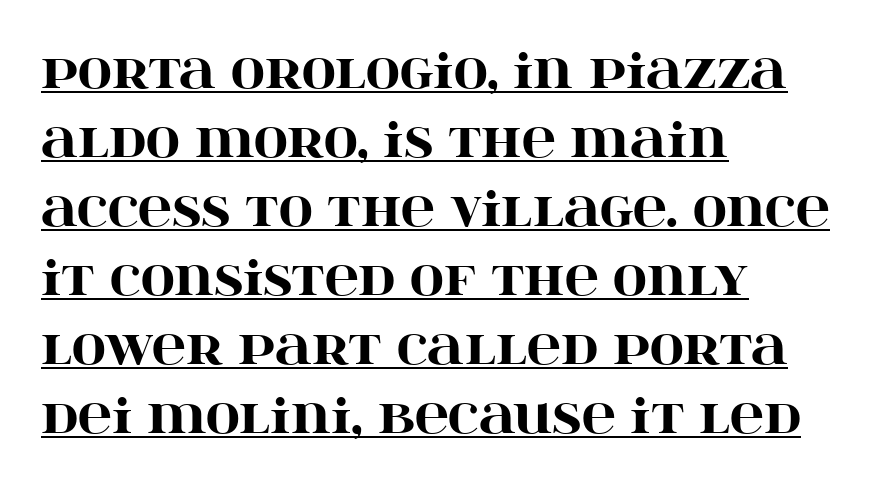
The type sits square on the baseline with zero lean. As a designer I'd log this as weight 700, bold. Compared with typical body copy, the letter spacing here is the same. The passage shown is underscored from start to finish.
